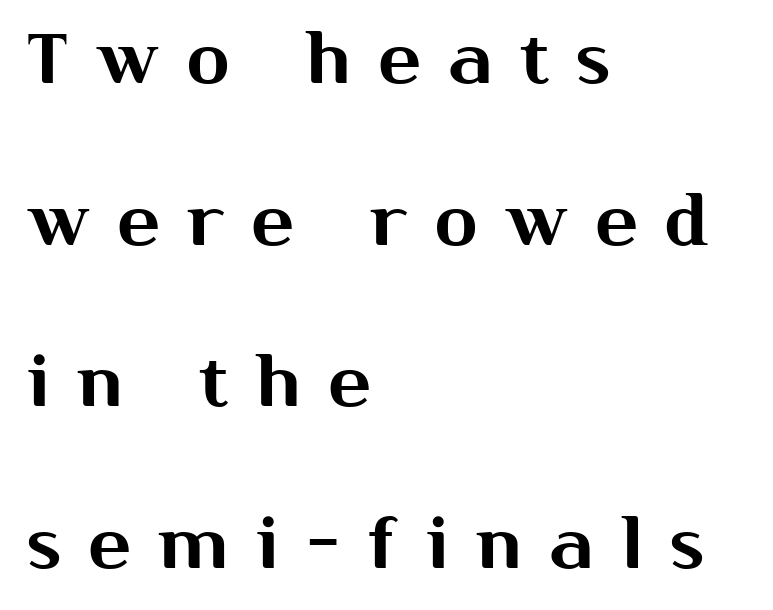
The rag falls on the right side of this text block. The text was rendered using a sans face with plain stroke endings. The gaps between neighbouring characters are conspicuously large. Letters rest on an invisible, unmarked baseline. This sample uses an upright cut, with every glyph sitting square on the baseline. Loosely led — the rows are spread out.
